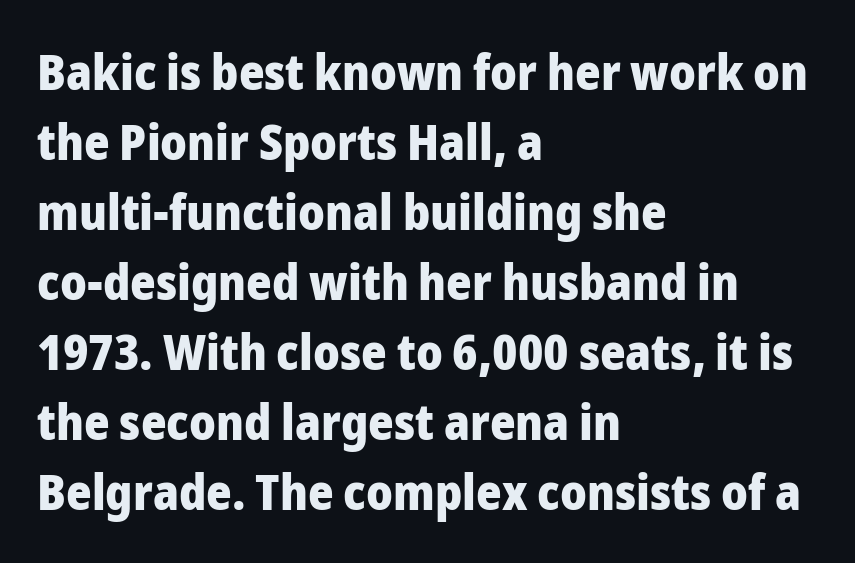
Every stem runs plumb, perpendicular to the baseline. No word sits above an underline. Typographic density is high because the face is bold. One glance says typical: line gaps are just what's usual. The rendering uses natural spacing where letterforms have individual widths.
